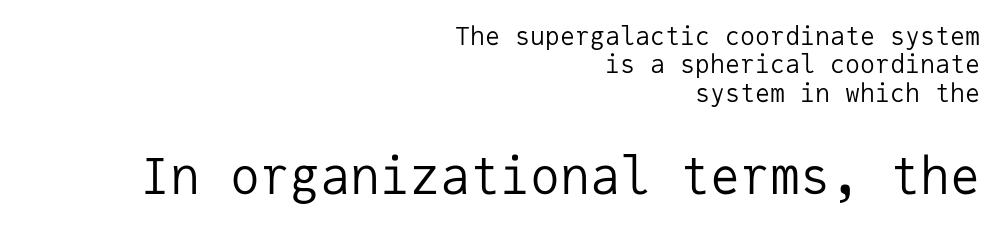
Q: Is the text bold? A: No.
Q: Is the text italic (slanted)? A: No, it is upright.
Q: Is the typeface a serif or a sans-serif typeface? A: Sans-serif.
Q: Is the text underlined? A: No.
Q: How is the paragraph aligned? A: Right-aligned.
Q: Is the spacing between letters normal or unusually wide? A: Normal.
Q: Is the spacing between lines tight, normal or loose? A: Tight.
Q: Which block of text is set in a larger size, the first (top) or the second (bottom)? A: The second (bottom) one.
Q: Width (condensed, normal, or wide)? A: Normal.
Q: Stroke contrast? A: Low.
Q: x-height? A: Medium.
Q: Monospaced? A: Yes.
